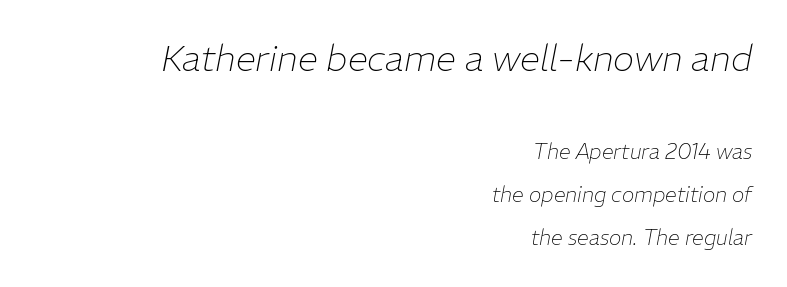
{"italic": "yes", "lean": "right", "slant_degrees": 11, "bold": "no", "weight": "thin", "width": "normal", "stroke_contrast": "low", "x_height": "medium", "monospaced": "no", "underline": "no", "align": "right", "line_spacing": "loose", "line_spacing_ratio": 2.06, "letter_spacing": "normal", "letter_spacing_em": 0.0, "larger_block": "first", "size_ratio": 1.71, "glyph_px": 36}
